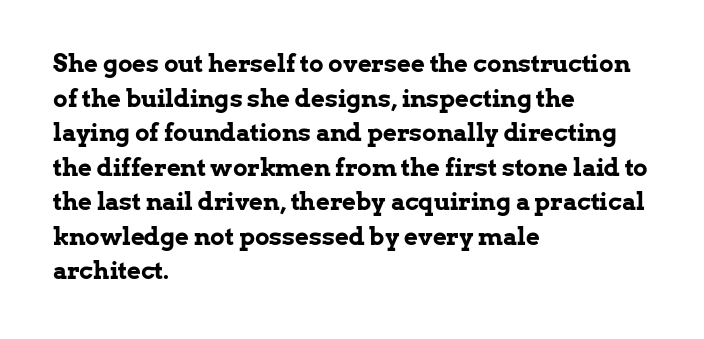
Q: Is the text bold? A: Yes.
Q: Is the text italic (slanted)? A: No, it is upright.
Q: Is the text underlined? A: No.
Q: How is the paragraph aligned? A: Left-aligned.
Q: Is the spacing between letters normal or unusually wide? A: Normal.
Q: Is the spacing between lines tight, normal or loose? A: Normal.
